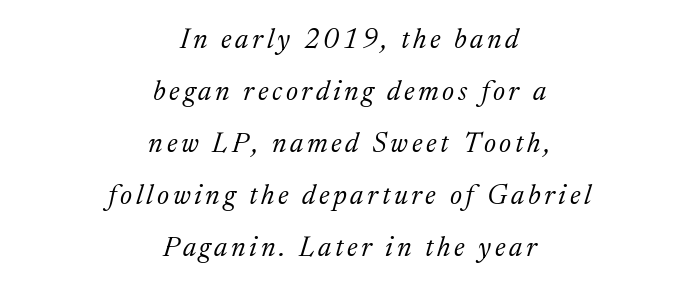
Regarding serifs, this sample has them. Notice how the stems are inclined rather than vertical — that's the hallmark of italics. Is the stroke heavy? The answer is a plain regular-or-lighter. This sample is center-justified, so both line endings float freely. The passage shown is typed in a proportional face where columns would drift. The zone under the glyphs is completely vacant.
